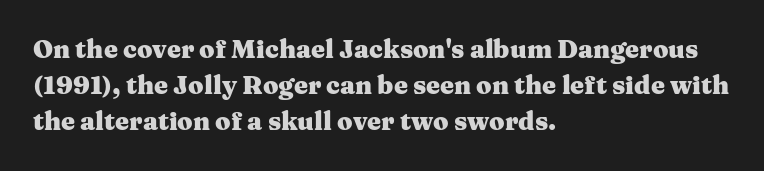
{"italic": "no", "bold": "yes", "underline": "no", "align": "left", "line_spacing": "normal", "line_spacing_ratio": 1.45, "letter_spacing": "normal", "letter_spacing_em": 0.0, "glyph_px": 25}
